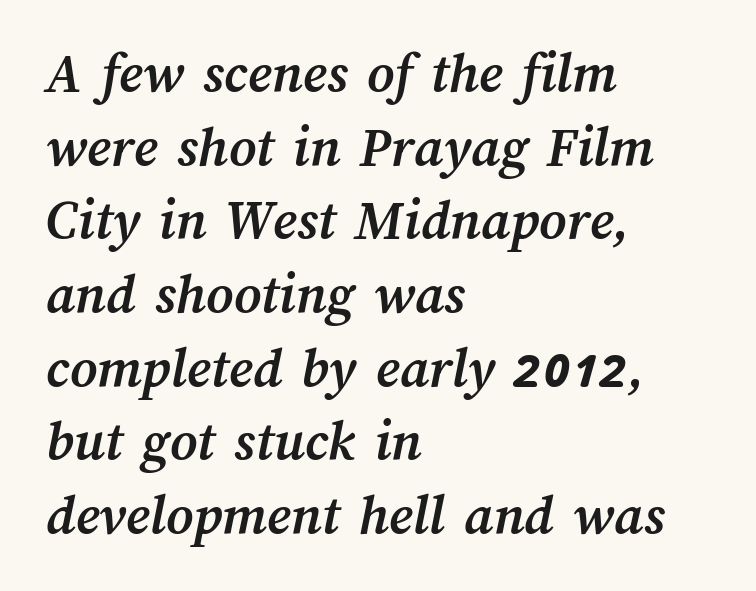
{"bold": "yes", "weight": "semibold", "width": "normal", "stroke_contrast": "medium", "x_height": "medium", "monospaced": "no", "underline": "no", "align": "left", "line_spacing": "normal", "line_spacing_ratio": 1.27, "letter_spacing": "normal", "letter_spacing_em": 0.0, "glyph_px": 58}
